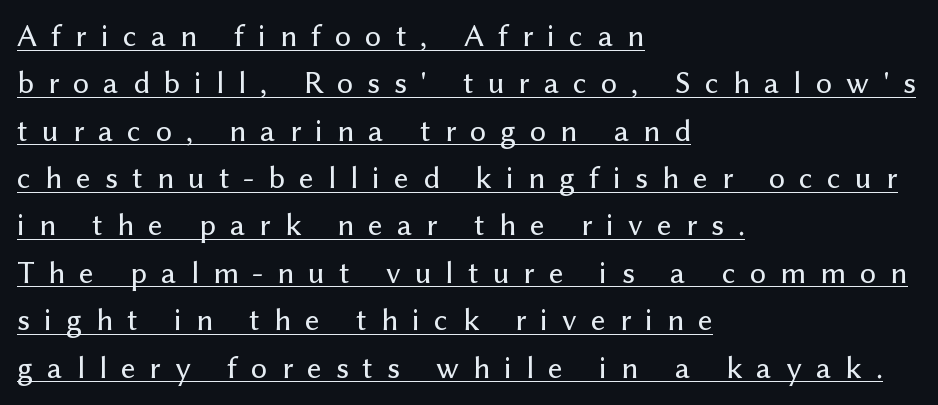
The image shows 32 px sans-serif type, upright; set left-aligned, normal line spacing (1.48x), unusually wide letter spacing (+0.44 em), underlined; low stroke contrast and a medium x-height.
